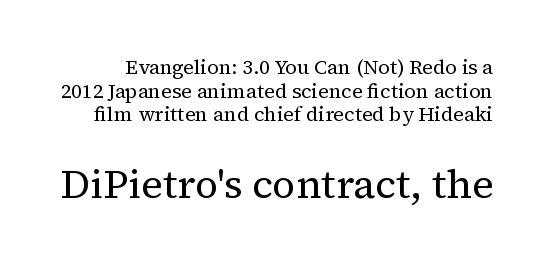
The lettering stays uniformly vertical, giving the passage a roman look. Between these two stacked blocks, the lower one wins on size. Weight: in the light-to-regular range. The horizontal fit of the characters is conventional and even. The space directly below the letters is spotless. The rendering uses natural spacing where letterforms have individual widths.
